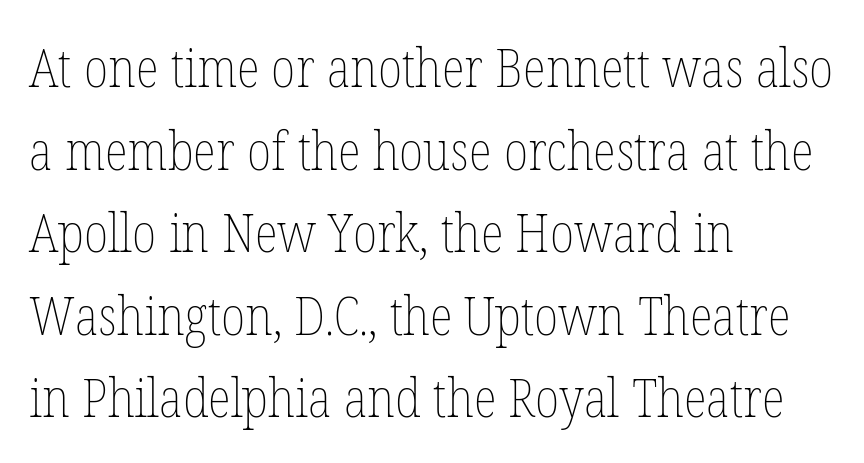
The text block is weighted toward the left margin, trailing off unevenly rightward. Posture: straight, roman, zero tilt. Is this a fixed-width face? No — the glyphs have proportional, varying widths. Words appear dense and cohesive because spacing is normal. Plain, unruled lines of type.
